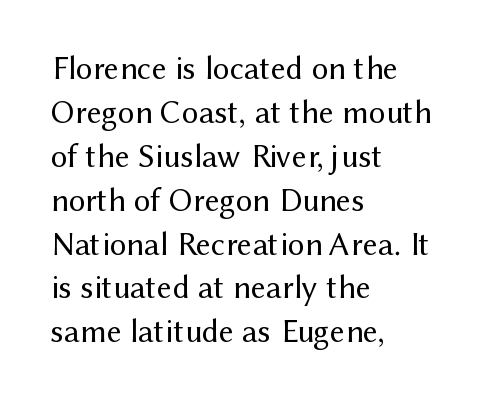
Grotesque or geometric, the face here clearly has no serifs. Where is the straight margin? On the left. A quiet, ordinary-to-light weight characterises the typeface. Letters rest on an invisible, unmarked baseline. Caption: standard tracking, unaltered. In terms of posture, this sample is upright.
